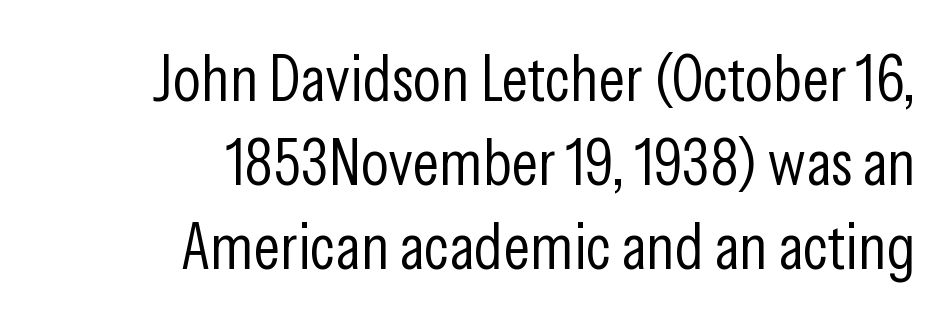
The image shows 65 px light, condensed sans-serif type, upright; set right-aligned, normal line spacing (1.29x), normal letter spacing, not underlined; low stroke contrast and a medium x-height.
